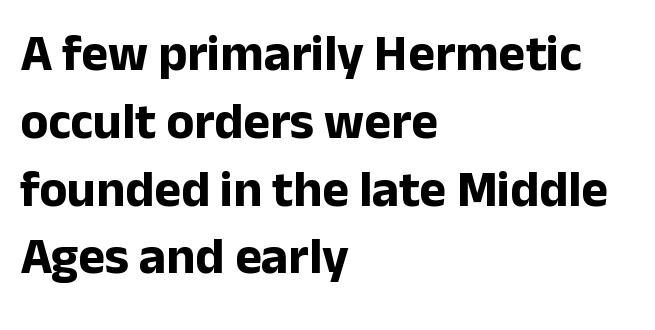
Q: Is the text bold? A: Yes.
Q: Is the text italic (slanted)? A: No, it is upright.
Q: Is the typeface a serif or a sans-serif typeface? A: Sans-serif.
Q: Is the text underlined? A: No.
Q: How is the paragraph aligned? A: Left-aligned.
Q: Is the spacing between letters normal or unusually wide? A: Normal.
Q: Is the spacing between lines tight, normal or loose? A: Normal.
Q: Width (condensed, normal, or wide)? A: Normal.
Q: Stroke contrast? A: Low.
Q: x-height? A: Medium.
Q: Monospaced? A: No.
